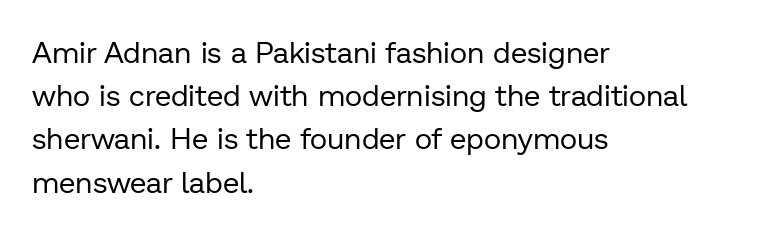
{"serif": "no", "italic": "no", "bold": "no", "weight": "regular", "width": "normal", "stroke_contrast": "low", "x_height": "medium", "monospaced": "no", "underline": "no", "align": "left", "line_spacing": "normal", "line_spacing_ratio": 1.44, "letter_spacing": "normal", "letter_spacing_em": 0.0, "glyph_px": 30}
